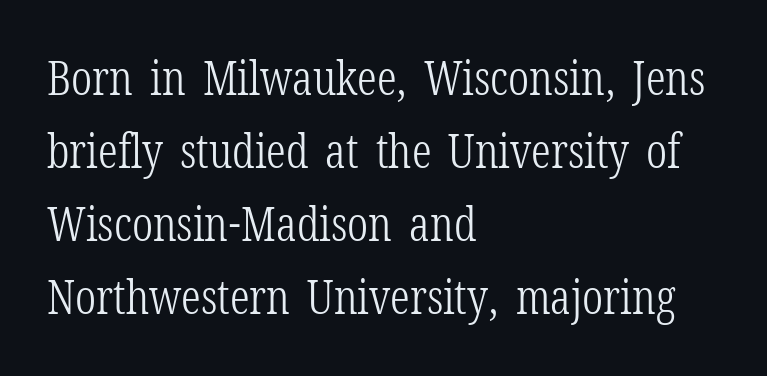
{"serif": "yes", "italic": "no", "bold": "no", "weight": "light", "width": "condensed", "stroke_contrast": "low", "x_height": "medium", "monospaced": "no", "underline": "no", "align": "left", "line_spacing": "normal", "line_spacing_ratio": 1.52, "letter_spacing": "normal", "letter_spacing_em": 0.0, "glyph_px": 48}
